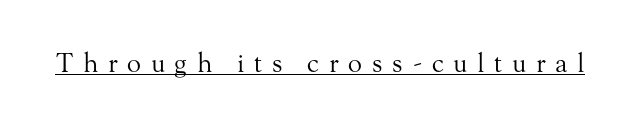
Q: Is the text bold? A: No.
Q: Is the text italic (slanted)? A: No, it is upright.
Q: Is the text underlined? A: Yes.
Q: Is the spacing between letters normal or unusually wide? A: Unusually wide.
